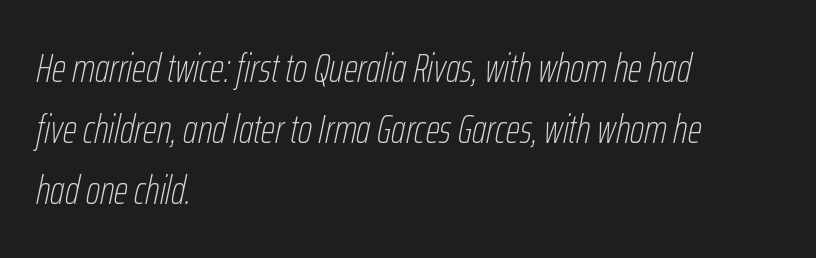
Q: Is the text bold? A: No.
Q: Is the text italic (slanted)? A: Yes, it leans right by about 12 degrees.
Q: Is the text underlined? A: No.
Q: How is the paragraph aligned? A: Left-aligned.
Q: Is the spacing between letters normal or unusually wide? A: Normal.
Q: Is the spacing between lines tight, normal or loose? A: Normal.
Q: Width (condensed, normal, or wide)? A: Condensed.
Q: Stroke contrast? A: Low.
Q: x-height? A: Medium.
Q: Monospaced? A: No.
